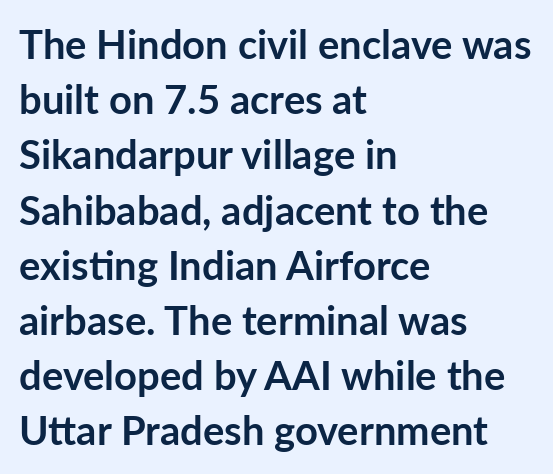
Successive baselines arrive at the customary interval. Style check: upright. The gaps between neighbouring characters are ordinary and unremarkable. Line beginnings align vertically; line endings do not.
